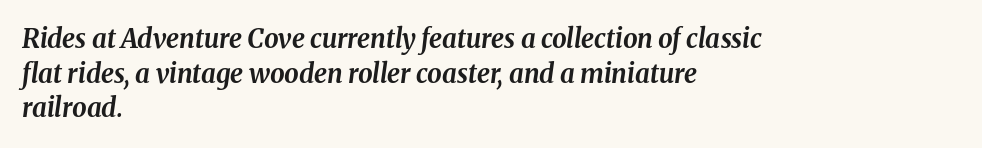
The vertical gap from one line to the next is medium. The string is rendered with underlining switched off. Words appear dense and cohesive because spacing is normal. The glyphs have the mass of a bold cut. The typesetter chose a ragged-right arrangement here. The letters are slanted; this is an italic face.
